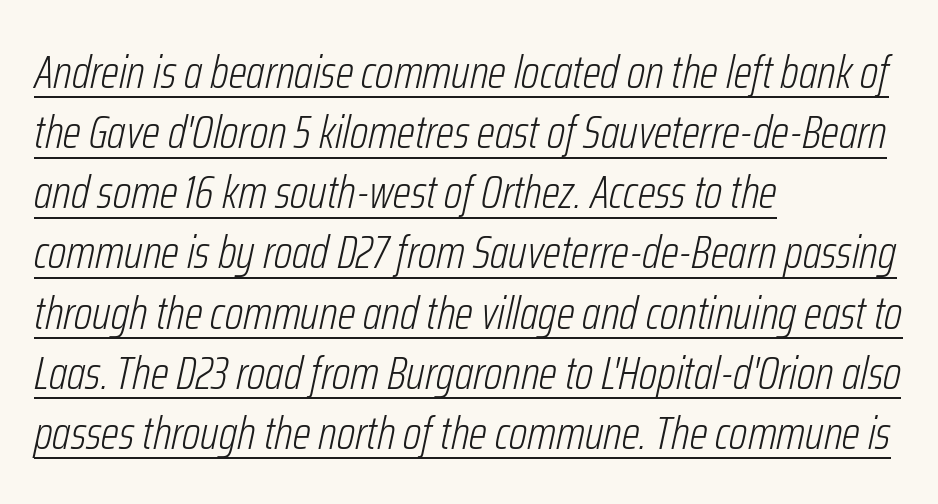
The image shows 47 px light, condensed type, italic (leaning right); set left-aligned, normal line spacing (1.28x), normal letter spacing, underlined; low stroke contrast and a medium x-height.
